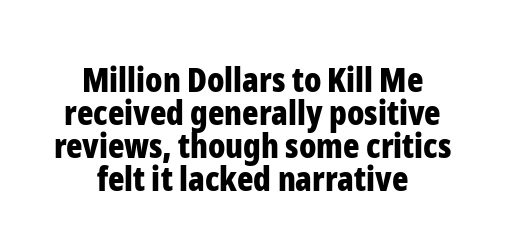
Q: Is the text bold? A: Yes.
Q: Is the text italic (slanted)? A: No, it is upright.
Q: Is the typeface a serif or a sans-serif typeface? A: Sans-serif.
Q: Is the text underlined? A: No.
Q: How is the paragraph aligned? A: Centered.
Q: Is the spacing between letters normal or unusually wide? A: Normal.
Q: Is the spacing between lines tight, normal or loose? A: Tight.
Q: Width (condensed, normal, or wide)? A: Condensed.
Q: Stroke contrast? A: Low.
Q: x-height? A: Medium.
Q: Monospaced? A: No.
